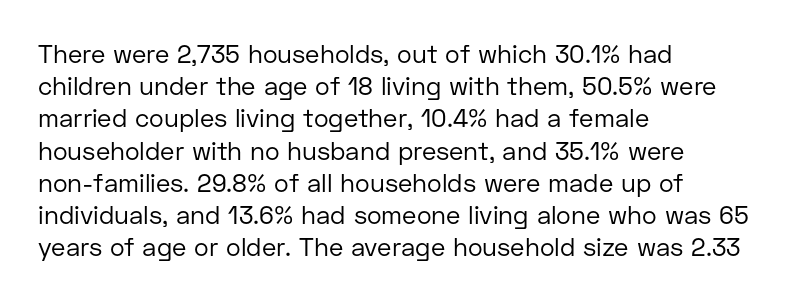
{"italic": "no", "bold": "no", "underline": "no", "align": "left", "line_spacing": "normal", "line_spacing_ratio": 1.29, "letter_spacing": "normal", "letter_spacing_em": 0.0, "glyph_px": 25}
